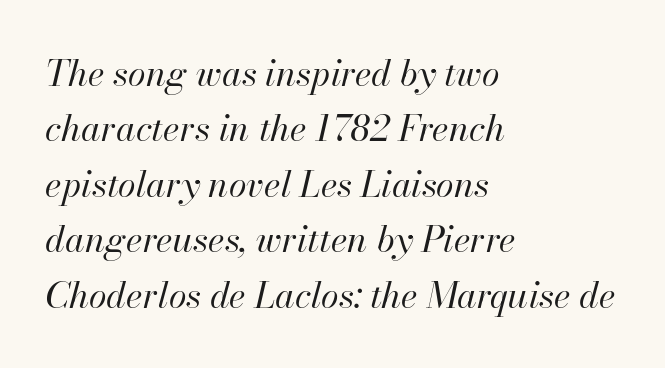
One glance says typical: line gaps are just what's usual. A student would call this left alignment; a typographer would say flush left, rag right. The passage shown is typed in a proportional face where columns would drift. Glyph-to-glyph distance matches everyday printed text. Italic? Definitely — the glyphs are oblique. Caption: face not bold, strokes unweighted.
